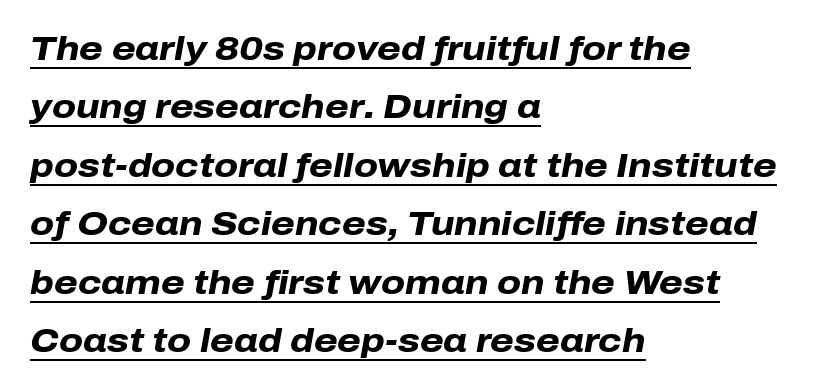
The image shows 34 px heavy type, italic (leaning right); set left-aligned, line spacing 1.72x, normal letter spacing, underlined; low stroke contrast and a medium x-height.
